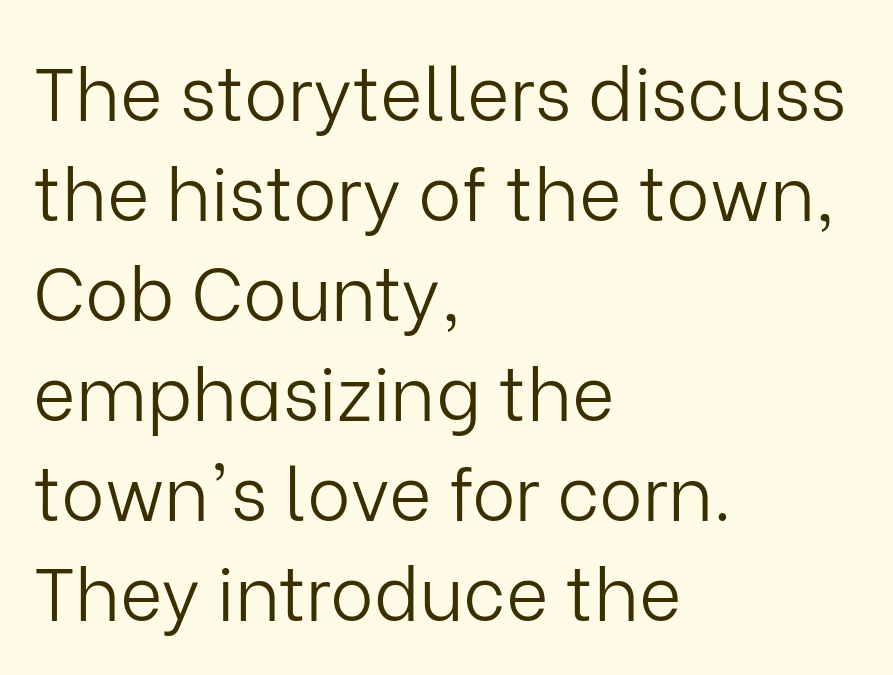
The letters advance in unequal steps, a hallmark of proportional type. The lines sit at an ordinary, default distance from one another. The letterforms sit at book weight or below. The strip under each line holds only bare page.
